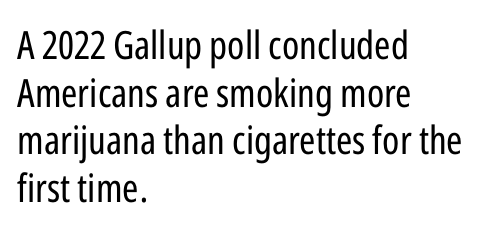
Q: Is the text bold? A: No.
Q: Is the text italic (slanted)? A: No, it is upright.
Q: Is the typeface a serif or a sans-serif typeface? A: Sans-serif.
Q: Is the text underlined? A: No.
Q: How is the paragraph aligned? A: Left-aligned.
Q: Is the spacing between letters normal or unusually wide? A: Normal.
Q: Width (condensed, normal, or wide)? A: Condensed.
Q: Stroke contrast? A: Low.
Q: x-height? A: Medium.
Q: Monospaced? A: No.
